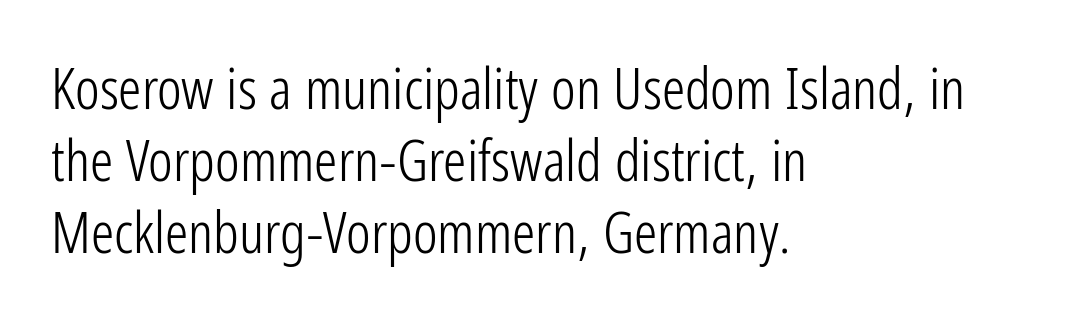
The image shows 58 px light, condensed sans-serif type, upright; set left-aligned, line spacing 1.24x, normal letter spacing, not underlined; low stroke contrast and a medium x-height.
